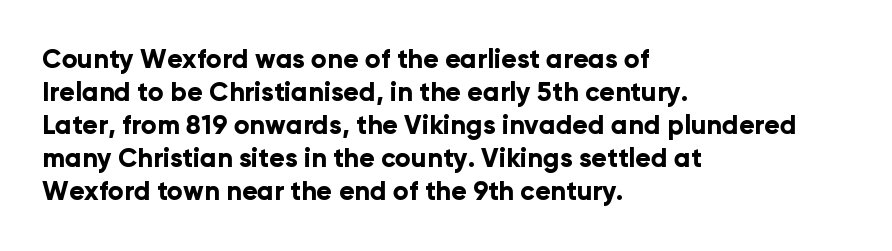
The leading is moderate, giving the passage an even texture. A dark, heavy texture on the line: the type is bold. Descenders hang freely into open space. Letter spacing: default. Notice how the passage keeps a crisp vertical edge on the left only. This is roman type, the default non-slanted kind.
